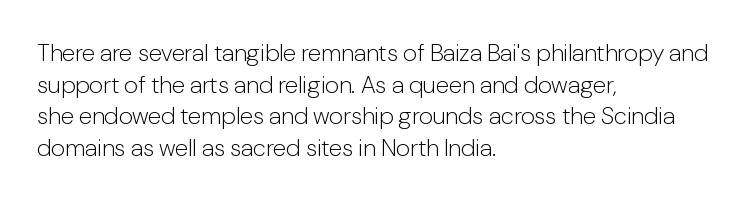
Q: Is the text bold? A: No.
Q: Is the text italic (slanted)? A: No, it is upright.
Q: Is the text underlined? A: No.
Q: How is the paragraph aligned? A: Left-aligned.
Q: Is the spacing between letters normal or unusually wide? A: Normal.
Q: Is the spacing between lines tight, normal or loose? A: Normal.
